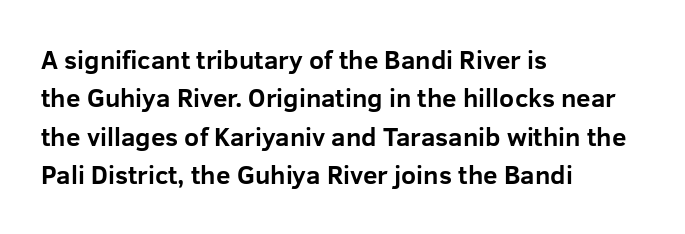
The image shows 26 px bold type, upright; set left-aligned, normal line spacing (1.48x), normal letter spacing, not underlined.
